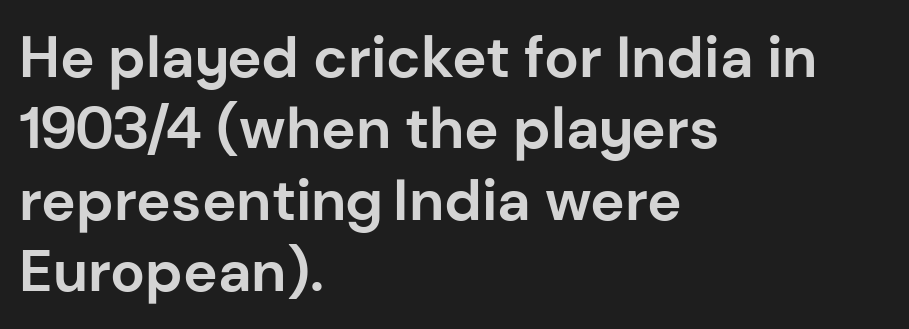
The image shows 58 px bold sans-serif type, upright; set left-aligned, line spacing 1.23x, normal letter spacing, not underlined; low stroke contrast and a medium x-height.
